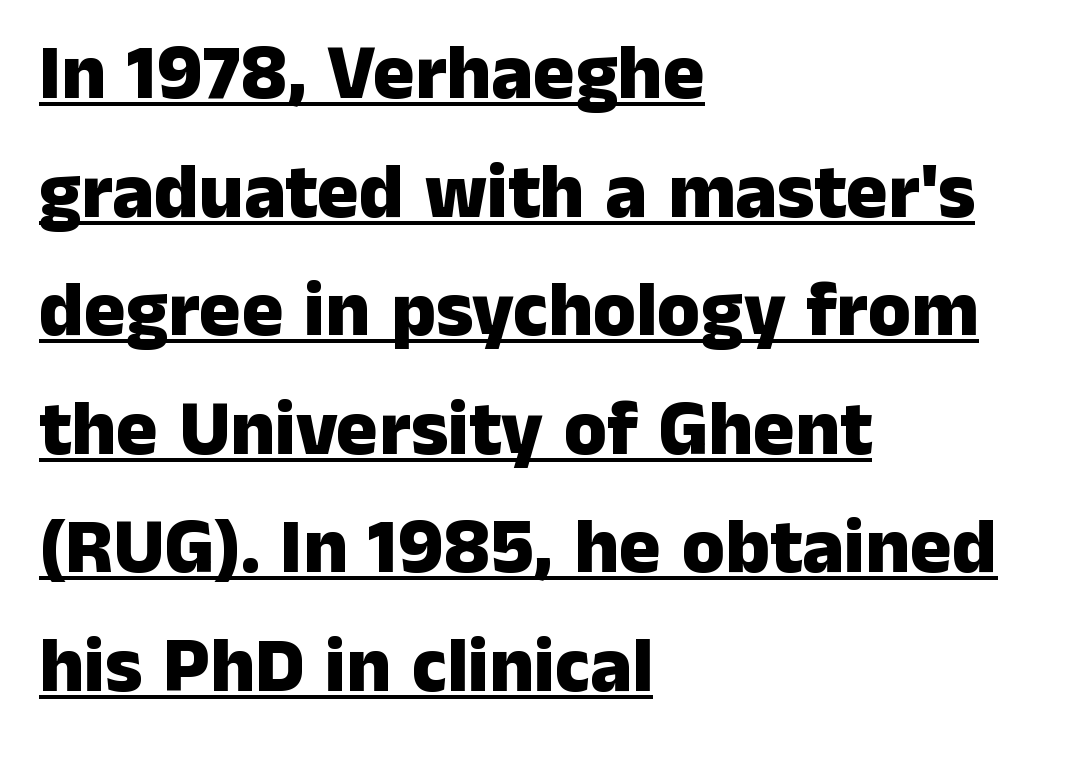
{"serif": "no", "italic": "no", "bold": "yes", "weight": "heavy", "width": "normal", "stroke_contrast": "low", "x_height": "medium", "monospaced": "no", "underline": "yes", "align": "left", "line_spacing": "normal", "line_spacing_ratio": 1.52, "letter_spacing": "normal", "letter_spacing_em": 0.0, "glyph_px": 78}
